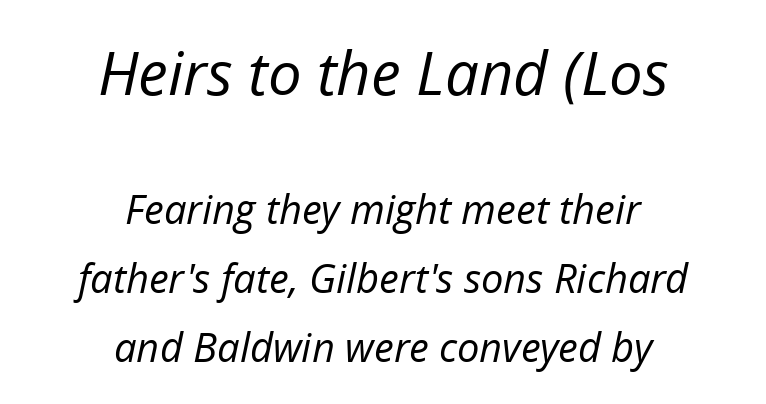
The image shows 60 px regular-weight type, italic (leaning right); set centered, line spacing 1.72x, normal letter spacing, not underlined; the first (top) block is 1.5x larger; low stroke contrast and a medium x-height.
